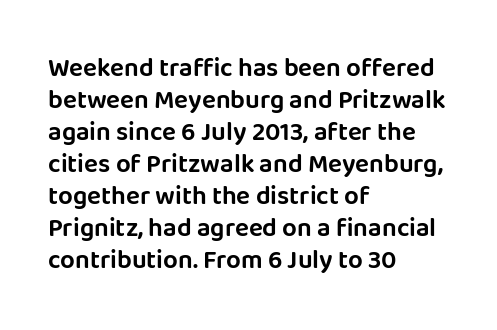
Q: Is the text italic (slanted)? A: No, it is upright.
Q: Is the text underlined? A: No.
Q: How is the paragraph aligned? A: Left-aligned.
Q: Is the spacing between letters normal or unusually wide? A: Normal.
